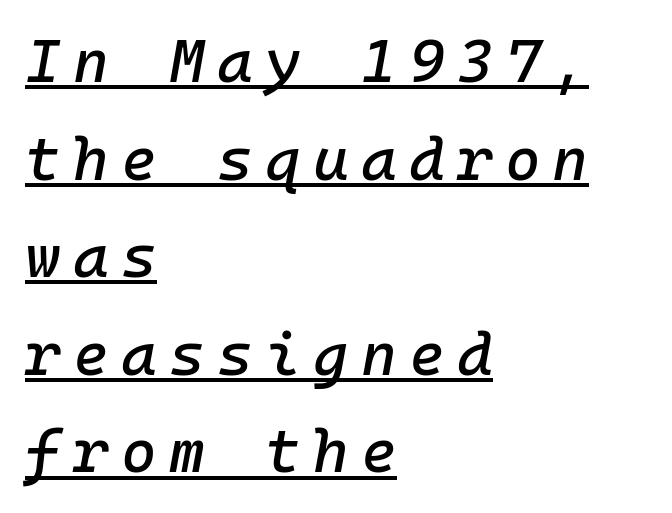
{"italic": "yes", "lean": "right", "slant_degrees": 10, "width": "normal", "stroke_contrast": "low", "x_height": "medium", "monospaced": "yes", "underline": "yes", "align": "left", "line_spacing": "normal", "line_spacing_ratio": 1.6, "letter_spacing": "wide", "letter_spacing_em": 0.2, "glyph_px": 61}
